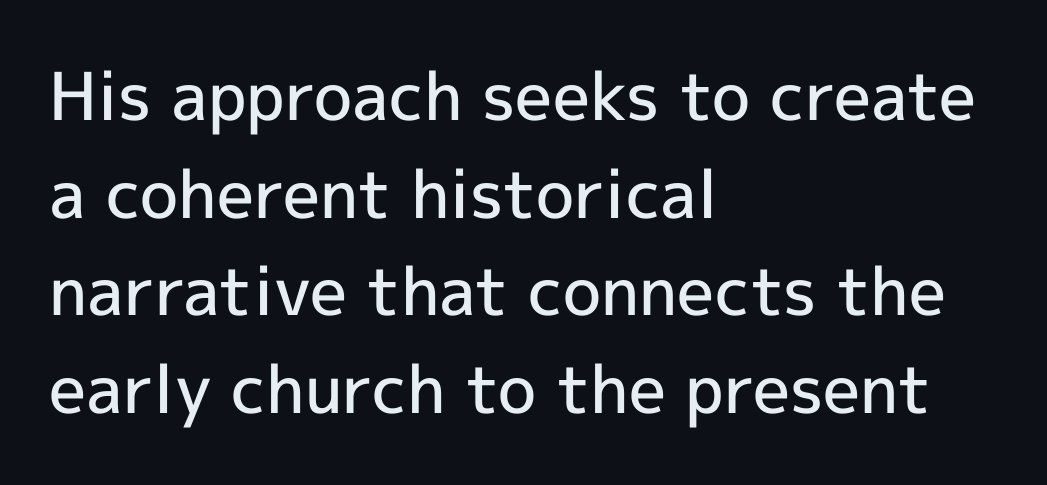
Notice how descenders clear the ascenders below comfortably — that's standard leading. Underline: absent. These lines are rendered in a variable-pitch font. In terms of letterform style, serifs are entirely absent. This is roman type, the default non-slanted kind.
